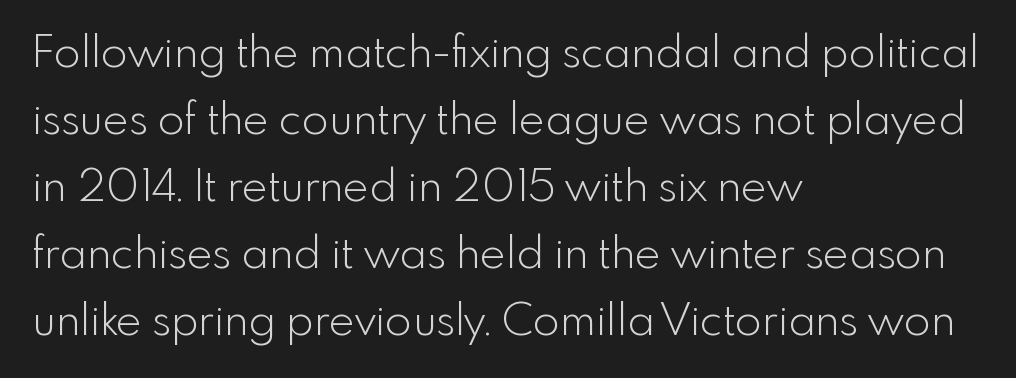
Q: Is the text bold? A: No.
Q: Is the text italic (slanted)? A: No, it is upright.
Q: Is the typeface a serif or a sans-serif typeface? A: Sans-serif.
Q: Is the text underlined? A: No.
Q: How is the paragraph aligned? A: Left-aligned.
Q: Is the spacing between letters normal or unusually wide? A: Normal.
Q: Is the spacing between lines tight, normal or loose? A: Normal.
Q: Width (condensed, normal, or wide)? A: Normal.
Q: x-height? A: Small.
Q: Monospaced? A: No.
